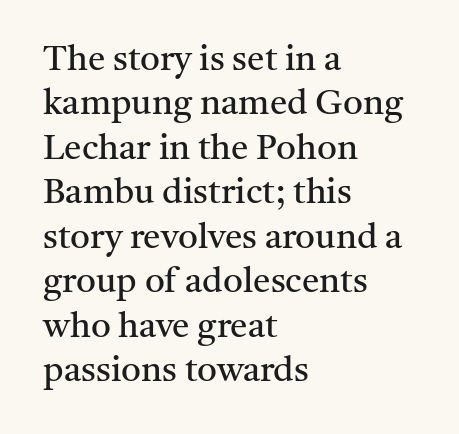
{"serif": "yes", "italic": "no", "bold": "no", "weight": "regular", "width": "normal", "stroke_contrast": "medium", "x_height": "medium", "monospaced": "no", "underline": "no", "align": "left", "line_spacing": "normal", "line_spacing_ratio": 1.27, "letter_spacing": "normal", "letter_spacing_em": 0.0, "glyph_px": 35}
